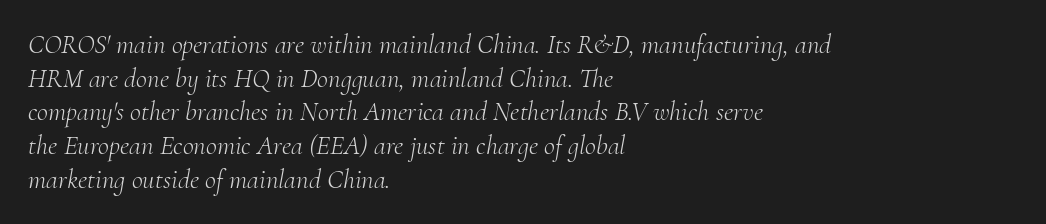
{"italic": "yes", "lean": "right", "slant_degrees": 10, "bold": "no", "underline": "no", "align": "left", "line_spacing": "normal", "line_spacing_ratio": 1.25, "letter_spacing": "normal", "letter_spacing_em": 0.0, "glyph_px": 27}
